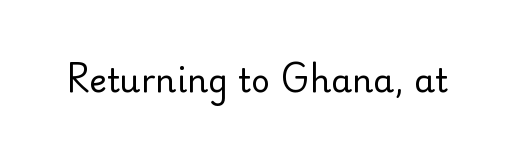
The image shows 33 px regular-weight sans-serif type, upright; set normal letter spacing, not underlined; low stroke contrast and a small x-height.
